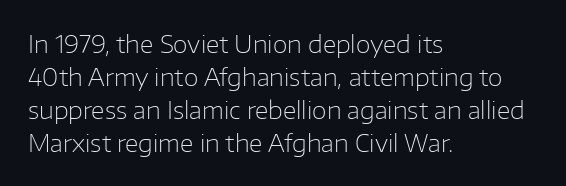
The image shows 24 px text type, upright; set left-aligned, normal line spacing (1.37x), normal letter spacing, not underlined.
